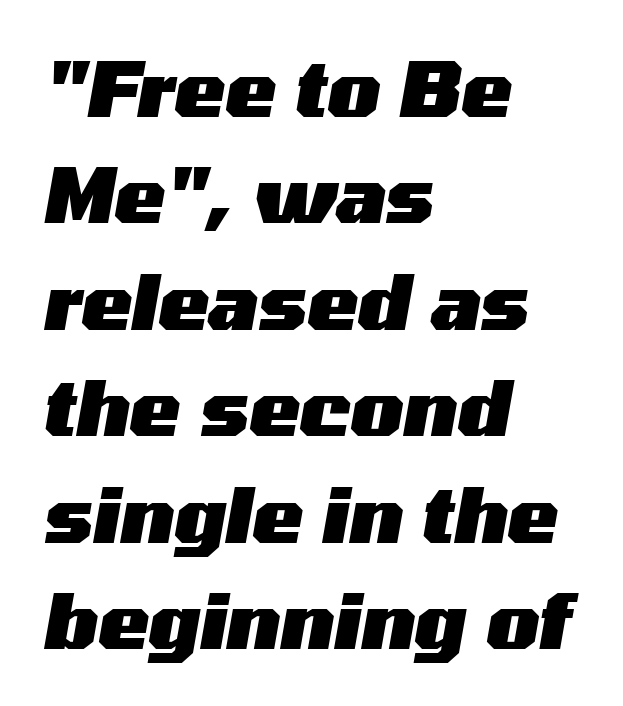
The image shows 76 px heavy, wide type, italic (leaning right); set left-aligned, normal line spacing (1.4x), normal letter spacing, not underlined; medium stroke contrast and a medium x-height.
